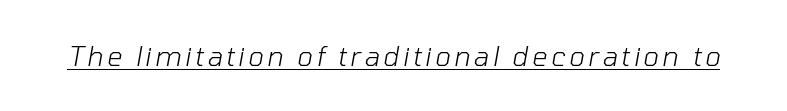
The image shows 27 px text type, italic (leaning right); set underlined.
